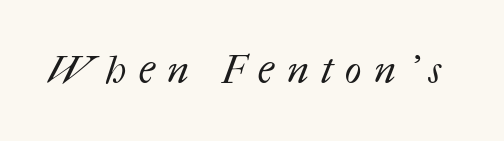
The image shows 39 px regular-weight type; set unusually wide letter spacing (+0.32 em), not underlined; medium stroke contrast and a medium x-height.
